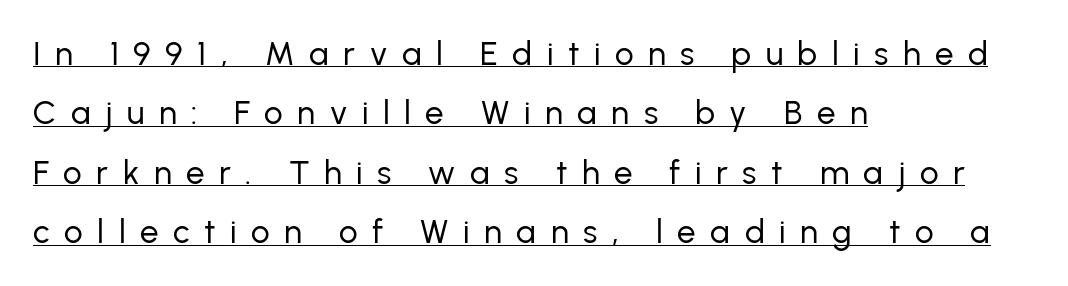
The image shows 33 px regular-weight sans-serif type, upright; set left-aligned, line spacing 1.8x, unusually wide letter spacing (+0.44 em), underlined; low stroke contrast and a medium x-height.
